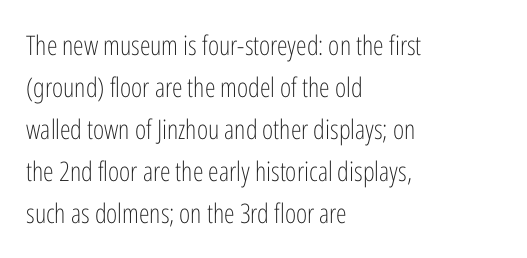
{"italic": "no", "bold": "no", "underline": "no", "align": "left", "line_spacing": "normal", "line_spacing_ratio": 1.56, "letter_spacing": "normal", "letter_spacing_em": 0.0, "glyph_px": 27}
